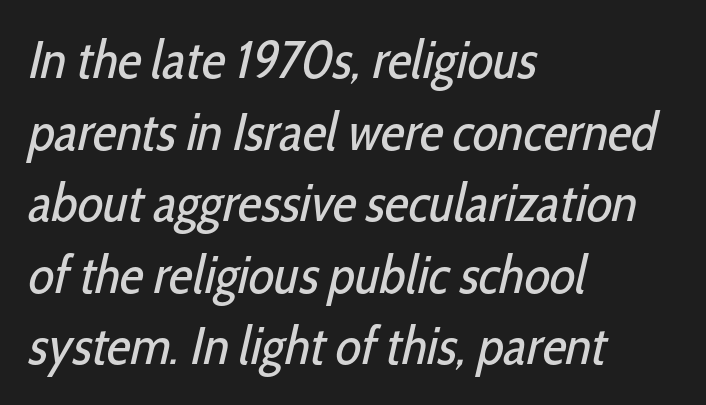
{"serif": "no", "bold": "no", "weight": "regular", "width": "condensed", "stroke_contrast": "low", "x_height": "medium", "monospaced": "no", "underline": "no", "align": "left", "line_spacing": "normal", "line_spacing_ratio": 1.35, "letter_spacing": "normal", "letter_spacing_em": 0.0, "glyph_px": 53}
